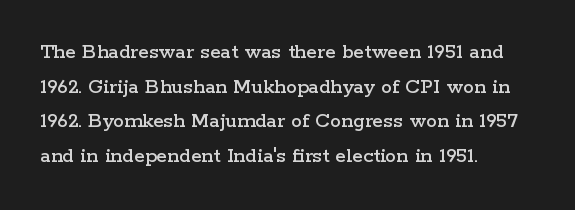
The setting favours the left margin, as ordinary paragraphs usually do. The letters stand straight up with perfectly vertical stems. Baseline-to-baseline distance is the conventional proportion of letter height. Beneath every word, the page is bare. Is the letter spacing exaggerated? No — it looks like the ordinary default.
